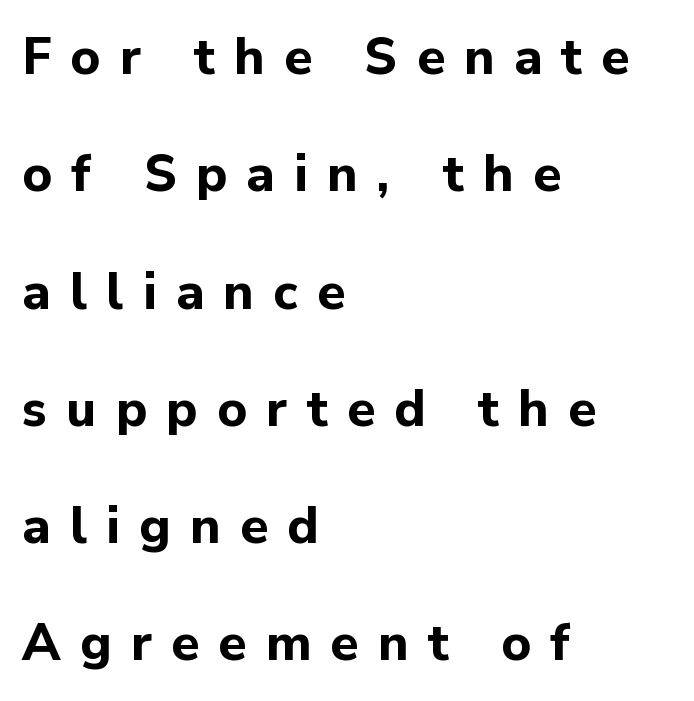
The rendering inserts visible extra space after every character. Upright lettering throughout. Reading down the block, your eye returns to a fixed left position each line. In terms of leading, this rendering errs on the spacious side. Are there feet on the stems? There aren't — it's a sans. Only glyphs here, with clear space below each row.
